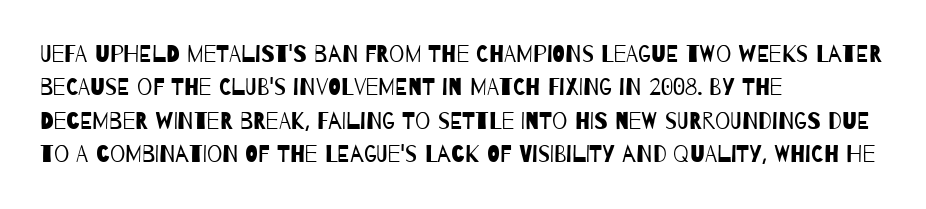
Vertical spacing — default. If you drew a ruler down the left edge, every line would touch it. Stems here are at most as thick as an everyday book face. Is the letter spacing exaggerated? No — it looks like the ordinary default.
